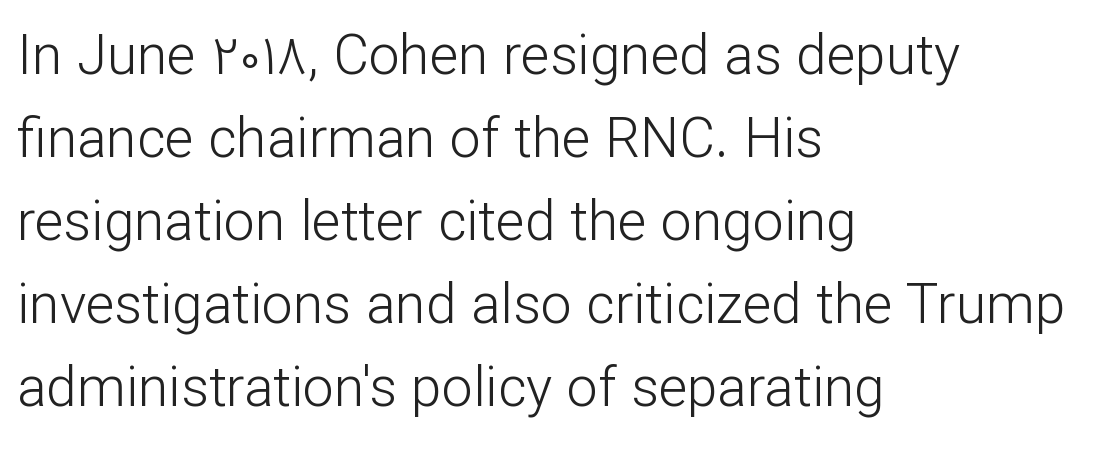
The image shows 55 px light sans-serif type, upright; set left-aligned, normal line spacing (1.51x), normal letter spacing, not underlined; low stroke contrast and a medium x-height.
